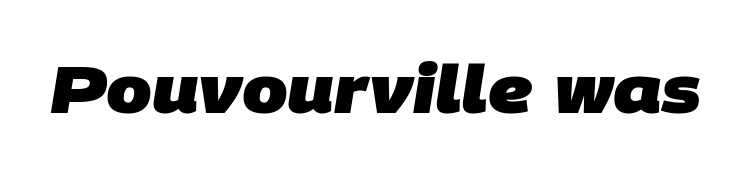
{"serif": "no", "bold": "yes", "weight": "heavy", "width": "normal", "stroke_contrast": "low", "x_height": "large", "monospaced": "no", "underline": "no", "letter_spacing": "normal", "letter_spacing_em": 0.0, "glyph_px": 65}
